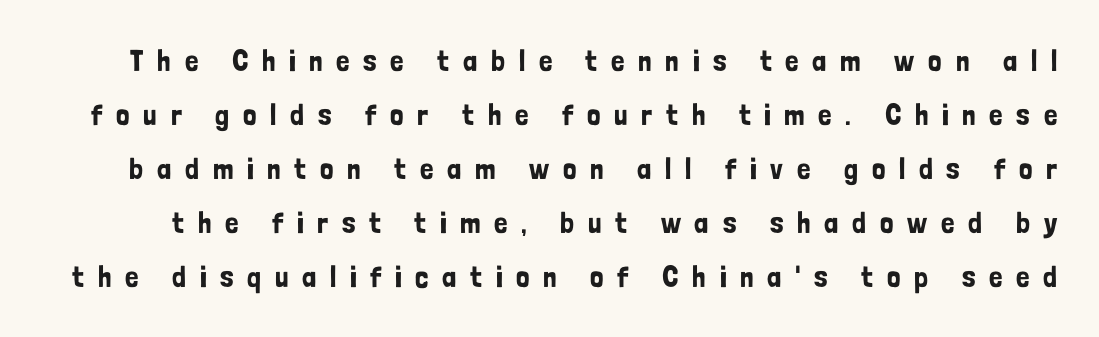
{"serif": "no", "italic": "no", "width": "condensed", "stroke_contrast": "low", "x_height": "medium", "monospaced": "no", "underline": "no", "line_spacing_ratio": 1.8, "letter_spacing": "wide", "letter_spacing_em": 0.46, "glyph_px": 30}
